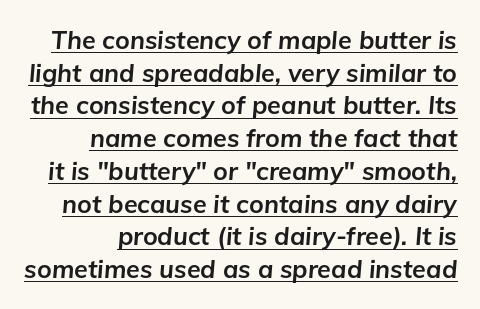
The glyphs have the mass of a bold cut. The tracking reads as untouched default to a designer's eye. The vertical gap from one line to the next is medium. Compared with undecorated copy, this sample adds a rule below the words.
